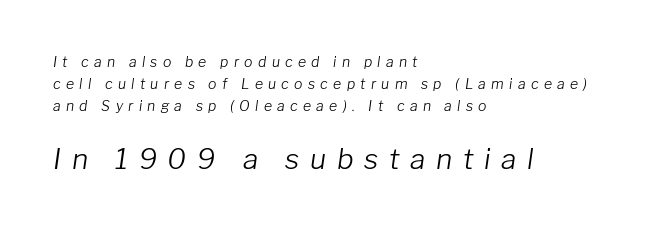
{"italic": "yes", "lean": "right", "slant_degrees": 8, "bold": "no", "weight": "light", "width": "normal", "stroke_contrast": "low", "x_height": "medium", "monospaced": "no", "underline": "no", "align": "left", "line_spacing": "normal", "line_spacing_ratio": 1.56, "letter_spacing": "wide", "letter_spacing_em": 0.38, "larger_block": "second", "size_ratio": 2.0, "glyph_px": 28}
